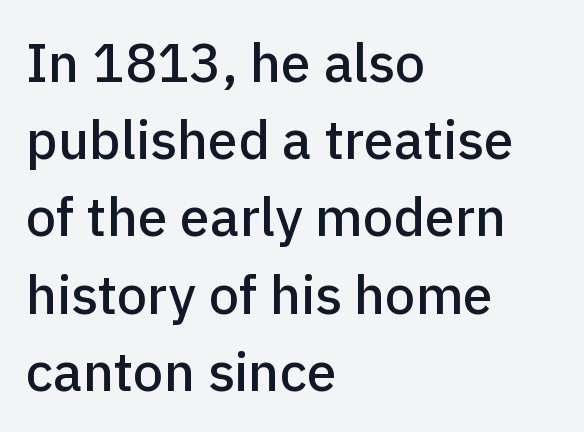
Stroke terminals: plain, sans-serif. Rendered with straight, roman letterforms. The passage shown is typed in a proportional face where columns would drift. Evenly set lines give the paragraph a standard silhouette. Caption: standard tracking, unaltered.
